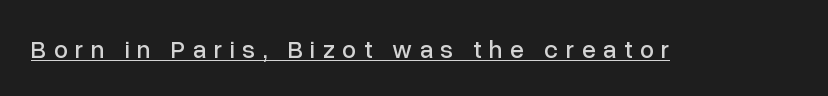
The image shows 25 px text type, upright; set unusually wide letter spacing (+0.3 em), underlined.
